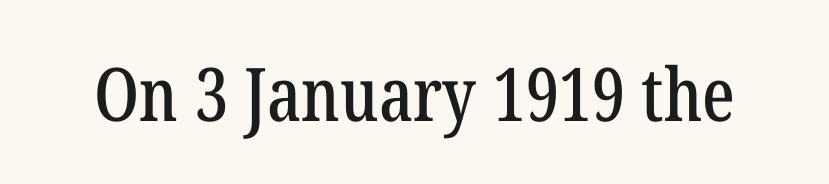
Q: Is the text italic (slanted)? A: No, it is upright.
Q: Is the typeface a serif or a sans-serif typeface? A: Serif.
Q: Is the text underlined? A: No.
Q: Is the spacing between letters normal or unusually wide? A: Normal.
Q: Width (condensed, normal, or wide)? A: Condensed.
Q: Stroke contrast? A: Low.
Q: x-height? A: Medium.
Q: Monospaced? A: No.
